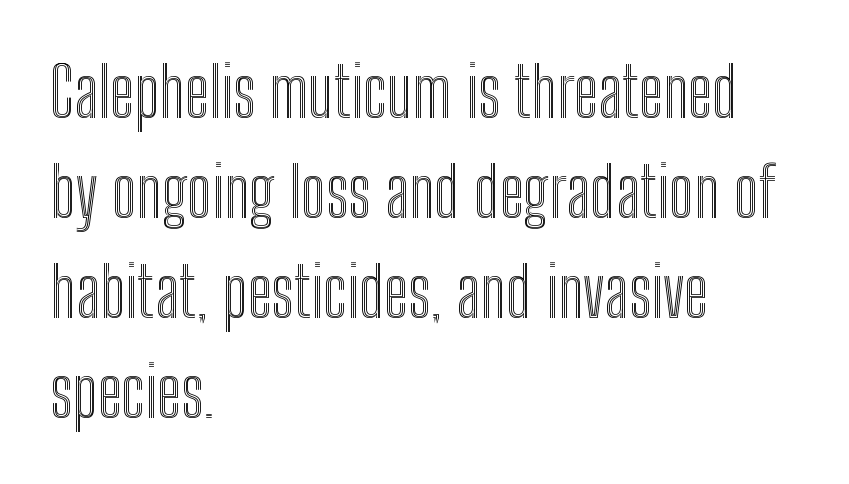
Reading down the block, your eye returns to a fixed left position each line. Compared with typical body copy, the letter spacing here is the same. The area under the type is left untouched. The rendering uses a moderate line-height, typical for paragraphs. Is there any slant? The stems are plumb. Proportional: the letters do not fall into vertical columns.
